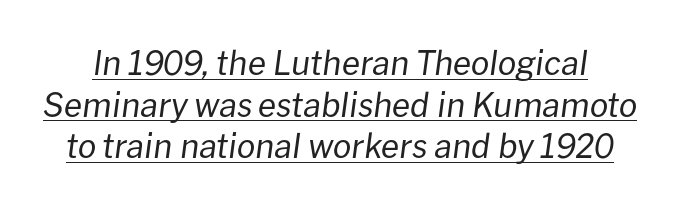
The passage shown is typed in a proportional face where columns would drift. No heavy texture on the line: the type isn't bold. The designer left line spacing at the default. Posture: slanted.
